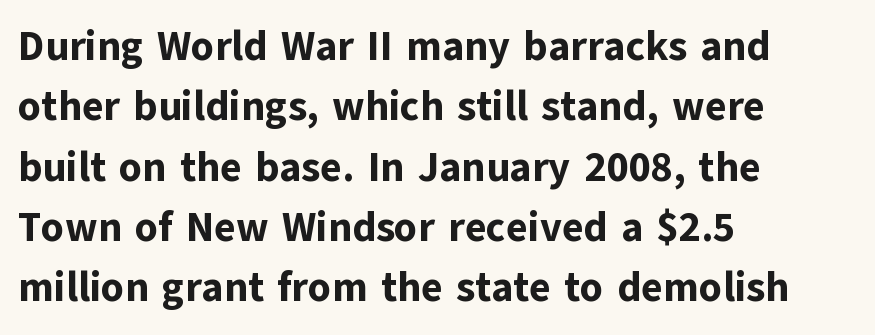
Q: Is the text bold? A: Yes.
Q: Is the text italic (slanted)? A: No, it is upright.
Q: Is the typeface a serif or a sans-serif typeface? A: Sans-serif.
Q: Is the text underlined? A: No.
Q: How is the paragraph aligned? A: Left-aligned.
Q: Is the spacing between letters normal or unusually wide? A: Normal.
Q: Is the spacing between lines tight, normal or loose? A: Normal.
Q: Width (condensed, normal, or wide)? A: Normal.
Q: Stroke contrast? A: Low.
Q: x-height? A: Medium.
Q: Monospaced? A: No.
